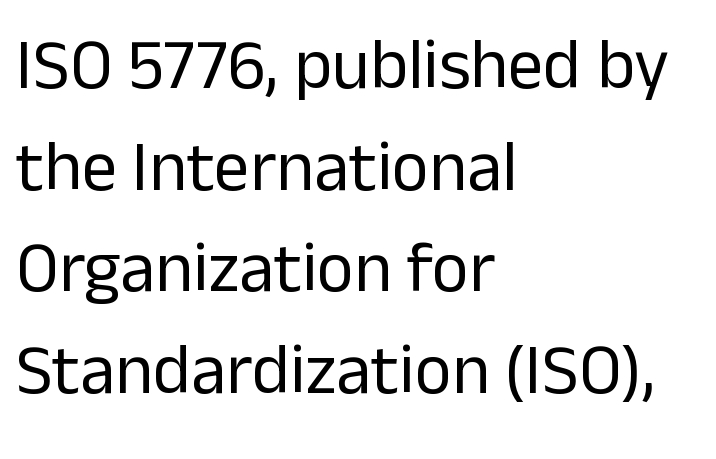
The image shows 71 px regular-weight sans-serif type, upright; set left-aligned, normal line spacing (1.43x), normal letter spacing, not underlined; low stroke contrast and a medium x-height.
